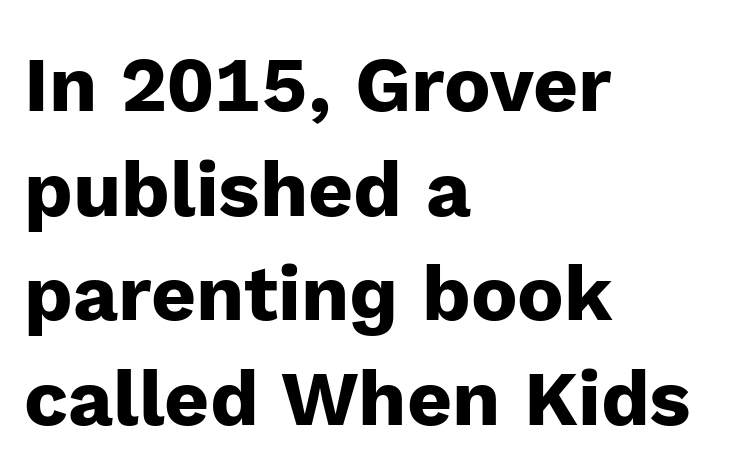
Q: Is the text bold? A: Yes.
Q: Is the text italic (slanted)? A: No, it is upright.
Q: Is the typeface a serif or a sans-serif typeface? A: Sans-serif.
Q: Is the text underlined? A: No.
Q: How is the paragraph aligned? A: Left-aligned.
Q: Is the spacing between letters normal or unusually wide? A: Normal.
Q: Is the spacing between lines tight, normal or loose? A: Normal.
Q: Width (condensed, normal, or wide)? A: Normal.
Q: Stroke contrast? A: Low.
Q: x-height? A: Medium.
Q: Monospaced? A: No.
